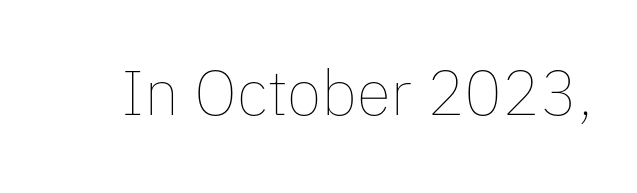
The image shows 63 px thin type, upright; set normal letter spacing, not underlined; low stroke contrast and a medium x-height.
